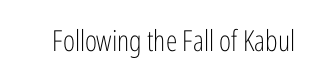
{"serif": "no", "italic": "no", "bold": "no", "weight": "light", "width": "condensed", "stroke_contrast": "low", "x_height": "medium", "monospaced": "no", "underline": "no", "letter_spacing": "normal", "letter_spacing_em": 0.0, "glyph_px": 29}
